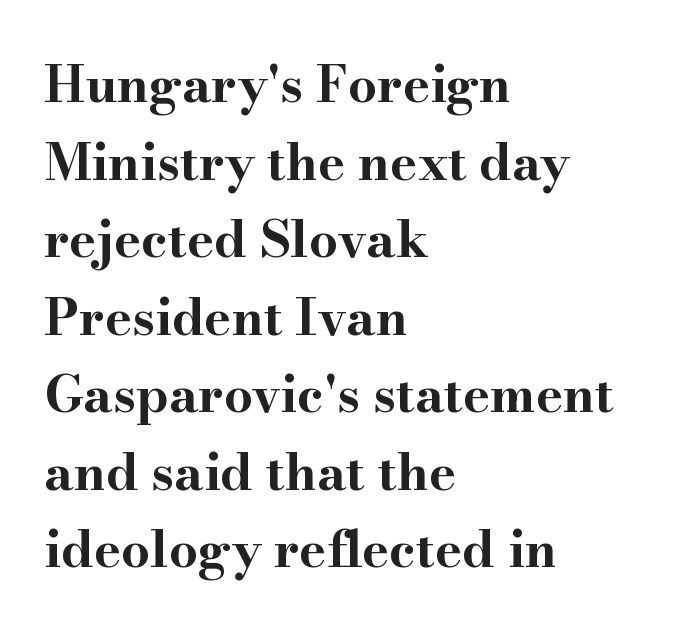
{"serif": "yes", "italic": "no", "bold": "yes", "weight": "bold", "width": "wide", "stroke_contrast": "high", "x_height": "small", "monospaced": "no", "underline": "no", "align": "left", "line_spacing": "normal", "line_spacing_ratio": 1.52, "letter_spacing": "normal", "letter_spacing_em": 0.0, "glyph_px": 51}
